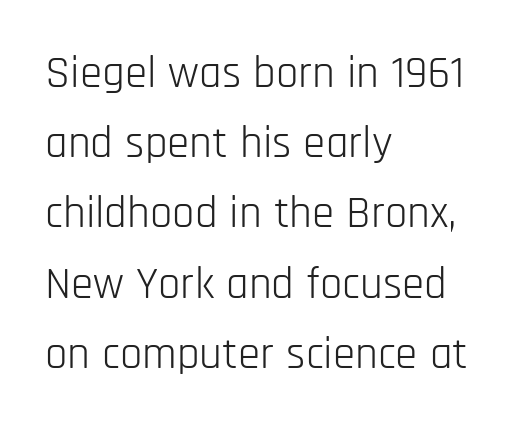
The image shows 45 px light, condensed sans-serif type, upright; set left-aligned, normal line spacing (1.56x), normal letter spacing, not underlined; low stroke contrast and a large x-height.
